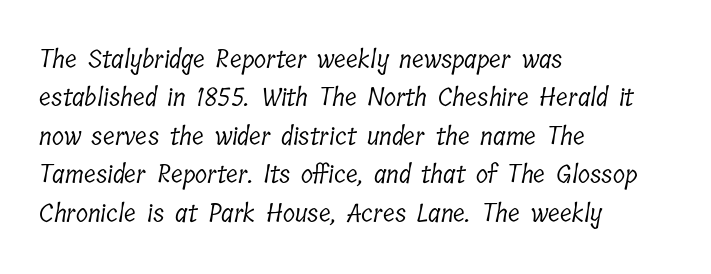
The image shows 25 px text type; set left-aligned, normal line spacing (1.54x), normal letter spacing, not underlined.
